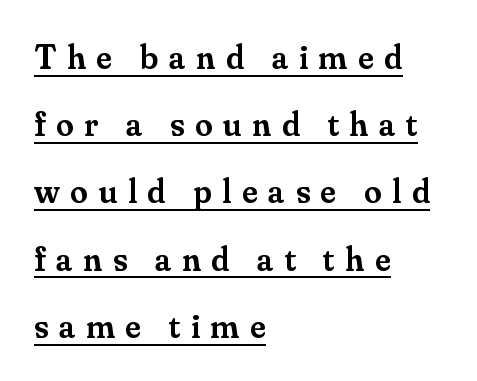
{"serif": "yes", "italic": "no", "bold": "semi", "weight": "semibold", "width": "normal", "stroke_contrast": "medium", "x_height": "small", "monospaced": "no", "underline": "yes", "align": "left", "line_spacing": "loose", "line_spacing_ratio": 1.92, "letter_spacing": "wide", "letter_spacing_em": 0.31, "glyph_px": 35}
